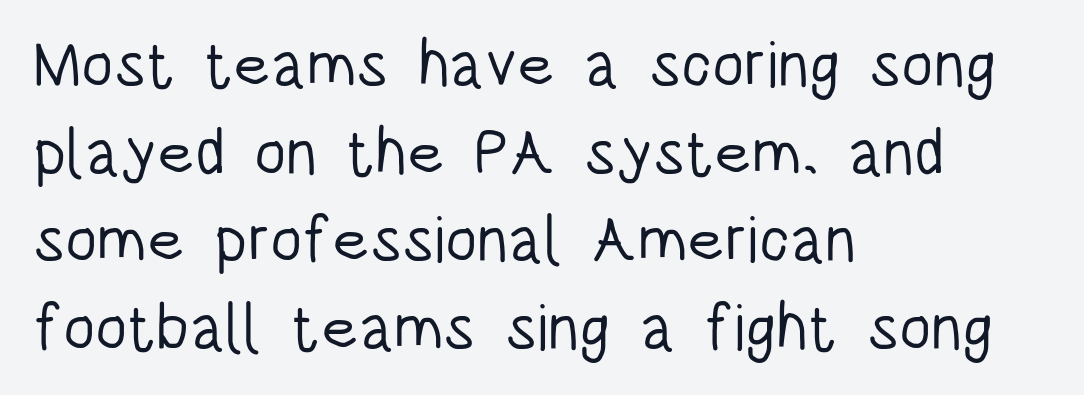
{"serif": "no", "italic": "no", "bold": "no", "weight": "light", "width": "condensed", "stroke_contrast": "low", "x_height": "large", "monospaced": "no", "underline": "no", "align": "left", "line_spacing": "normal", "line_spacing_ratio": 1.35, "letter_spacing": "normal", "letter_spacing_em": 0.0, "glyph_px": 65}
